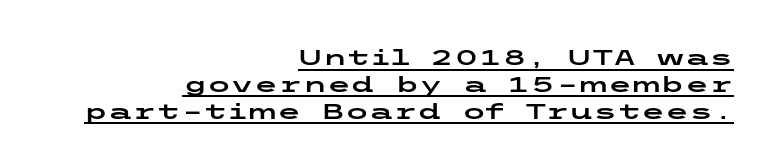
Q: Is the text italic (slanted)? A: No, it is upright.
Q: Is the text underlined? A: Yes.
Q: How is the paragraph aligned? A: Right-aligned.
Q: Is the spacing between letters normal or unusually wide? A: Normal.
